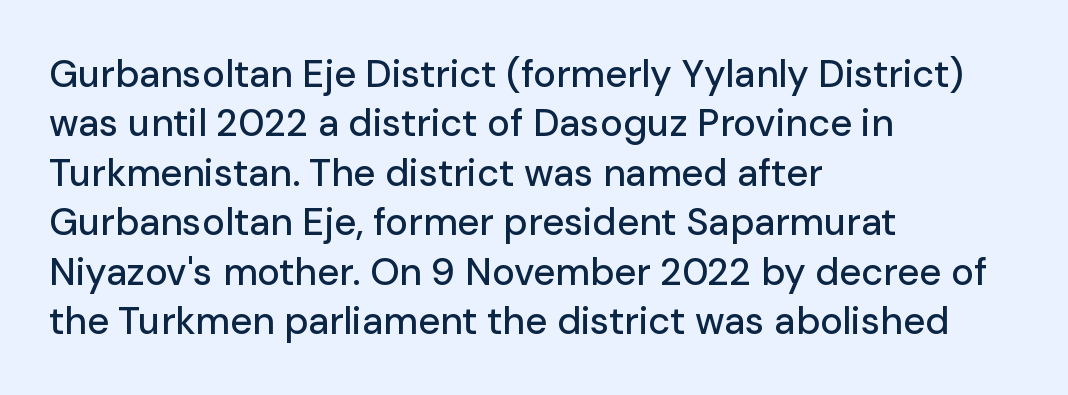
{"serif": "no", "italic": "no", "width": "normal", "stroke_contrast": "low", "x_height": "medium", "monospaced": "no", "underline": "no", "align": "left", "line_spacing": "normal", "line_spacing_ratio": 1.3, "letter_spacing": "normal", "letter_spacing_em": 0.0, "glyph_px": 38}
